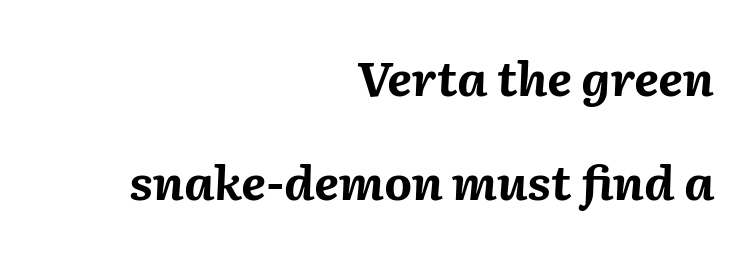
{"italic": "yes", "lean": "right", "slant_degrees": 2, "bold": "yes", "weight": "bold", "width": "normal", "stroke_contrast": "medium", "x_height": "medium", "monospaced": "no", "underline": "no", "align": "right", "line_spacing": "loose", "line_spacing_ratio": 2.17, "letter_spacing": "normal", "letter_spacing_em": 0.0, "glyph_px": 48}
